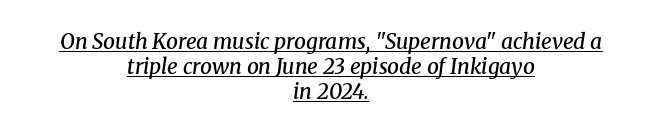
Default kerning and tracking; the words read as compact shapes. The rendering uses a semibold face; strokes are thickened but not to full bold. Honestly, the underline is the first thing you notice here. The passage shown leans; its letterforms are oblique. Typeset on center — no edge is straight.
